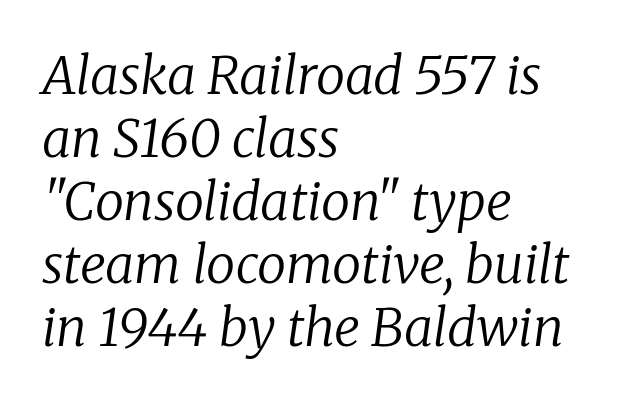
Honestly, there is no underline to notice here at all. The passage shown is typed in a proportional face where columns would drift. What kind of face is this? One with serifs. Summary of weight: not heavy and not bold. What stands out about the letter spacing? Nothing — it is the standard amount. Is the block centered? No — it sits flush against the left margin.
